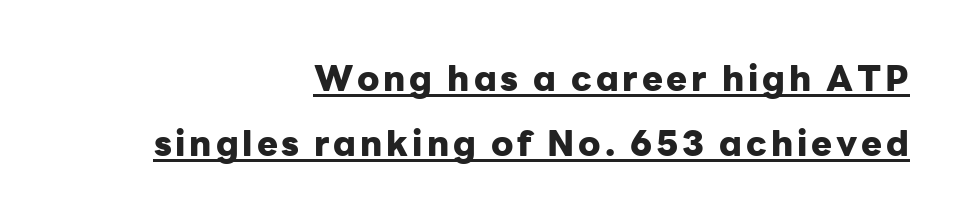
Q: Is the text bold? A: Yes.
Q: Is the text italic (slanted)? A: No, it is upright.
Q: Is the typeface a serif or a sans-serif typeface? A: Sans-serif.
Q: Is the text underlined? A: Yes.
Q: How is the paragraph aligned? A: Right-aligned.
Q: Width (condensed, normal, or wide)? A: Normal.
Q: Stroke contrast? A: Low.
Q: x-height? A: Medium.
Q: Monospaced? A: No.
